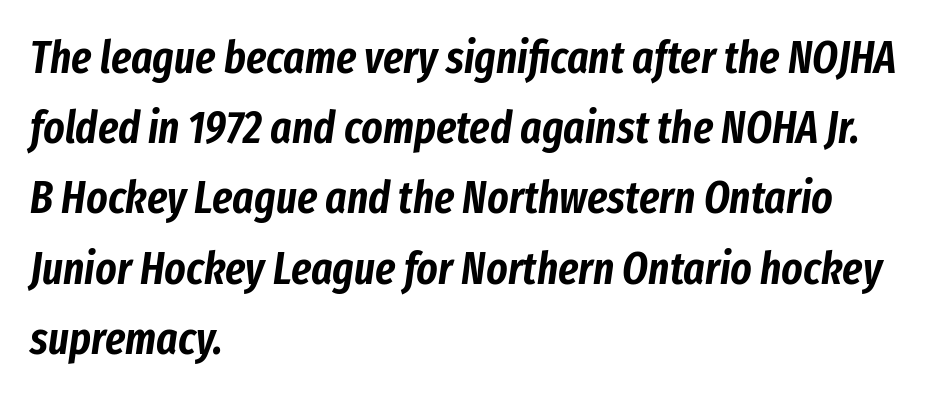
{"italic": "yes", "lean": "right", "slant_degrees": 8, "width": "condensed", "stroke_contrast": "low", "x_height": "medium", "monospaced": "no", "underline": "no", "align": "left", "line_spacing": "normal", "line_spacing_ratio": 1.56, "letter_spacing": "normal", "letter_spacing_em": 0.0, "glyph_px": 45}
